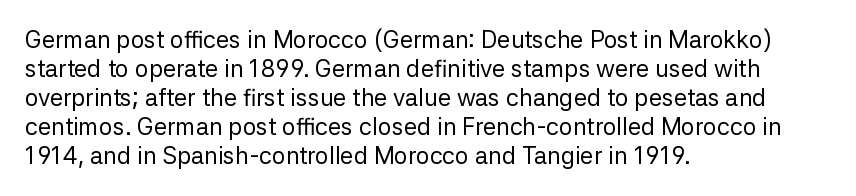
The strokes carry an ordinary text weight at most. Default kerning and tracking; the words read as compact shapes. The gap between lines stays unmarked. Does the lettering tilt? It doesn't — this is upright.
